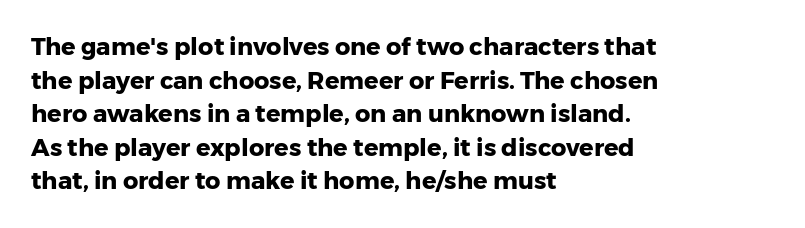
Any mark beneath the type? The region is blank. Regular leading. The face used here is rendered with its standard letterfit. These words are printed bold, with thick strokes throughout. Italic? Not at all — the glyphs are vertical. Left-aligned paragraph, ragged on the right.
